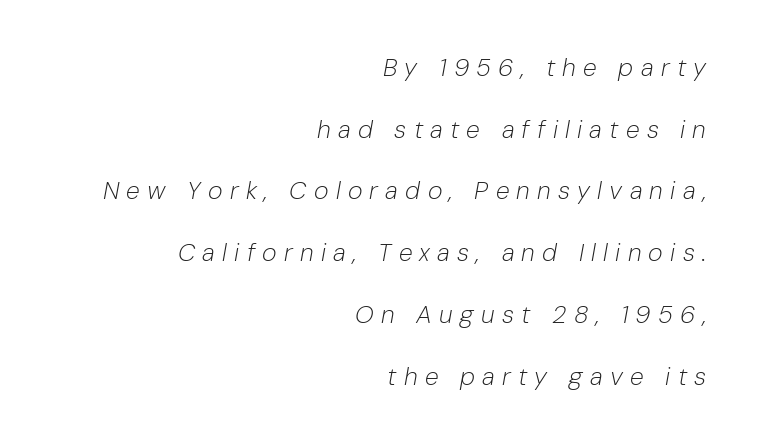
{"italic": "yes", "lean": "right", "slant_degrees": 10, "bold": "no", "underline": "no", "align": "right", "line_spacing": "loose", "line_spacing_ratio": 2.47, "letter_spacing": "wide", "letter_spacing_em": 0.29, "glyph_px": 25}
